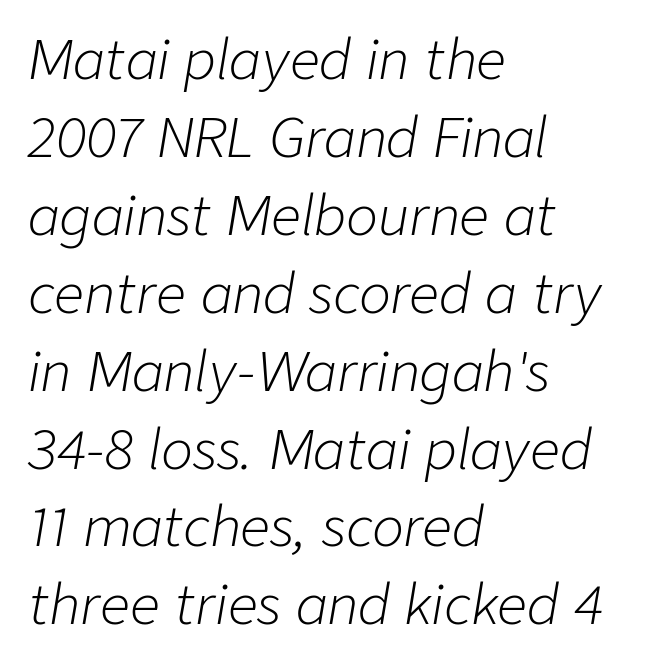
{"italic": "yes", "lean": "right", "slant_degrees": 9, "bold": "no", "weight": "light", "width": "normal", "stroke_contrast": "low", "x_height": "medium", "monospaced": "no", "underline": "no", "align": "left", "line_spacing": "normal", "line_spacing_ratio": 1.47, "letter_spacing": "normal", "letter_spacing_em": 0.0, "glyph_px": 53}
